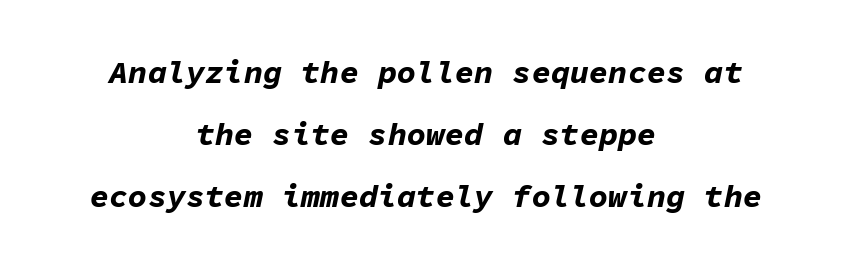
The image shows 32 px bold type, italic (leaning right), monospaced; set centered, loose line spacing (1.93x), normal letter spacing, not underlined; low stroke contrast and a medium x-height.
